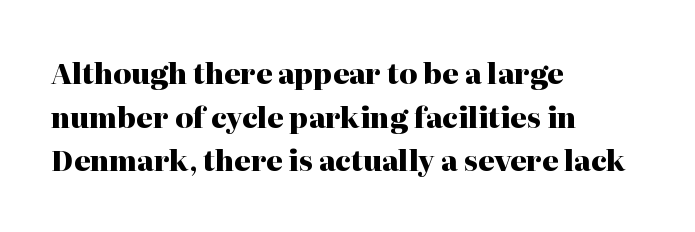
{"serif": "yes", "italic": "no", "bold": "yes", "weight": "heavy", "width": "normal", "stroke_contrast": "high", "x_height": "medium", "monospaced": "no", "underline": "no", "align": "left", "line_spacing": "normal", "line_spacing_ratio": 1.56, "letter_spacing": "normal", "letter_spacing_em": 0.0, "glyph_px": 28}
